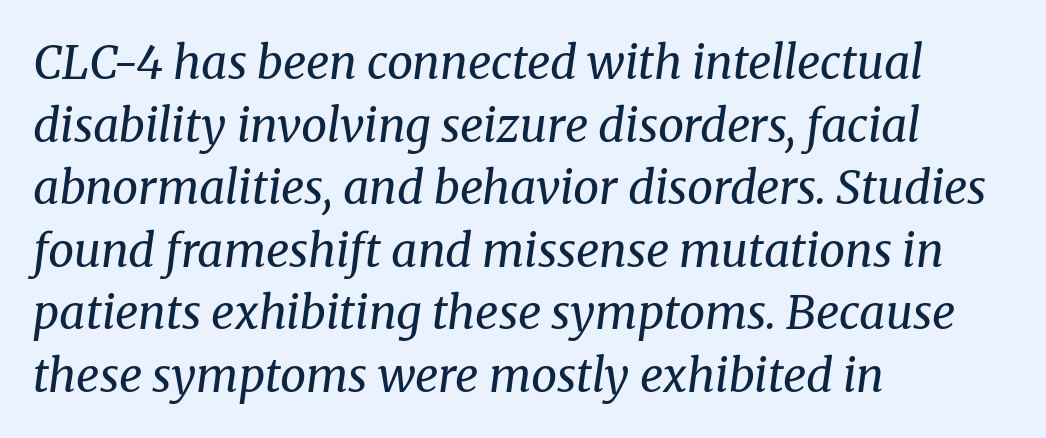
Is the type slanted? Yes — the strokes lean at a clear angle. The glyphs are unaccompanied by any horizontal stroke below them. Rows of type keep a routine distance in the vertical direction. Typeset ragged right — the left edge is the straight one.
